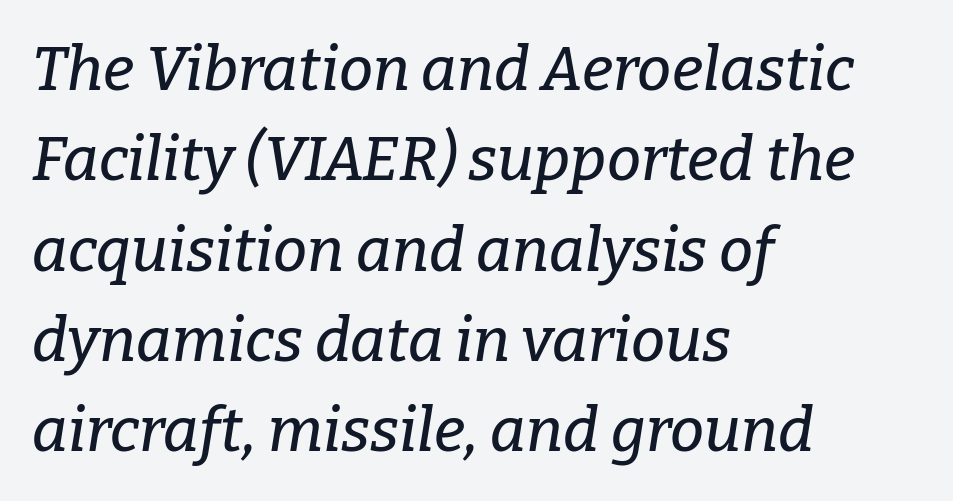
Observe the lean: these are italic letterforms. Proportional: the letters do not fall into vertical columns. Does extra space separate the letters? No, they use regular spacing. Lines of text with bare space underneath. All the whitespace from short lines collects on the right.
